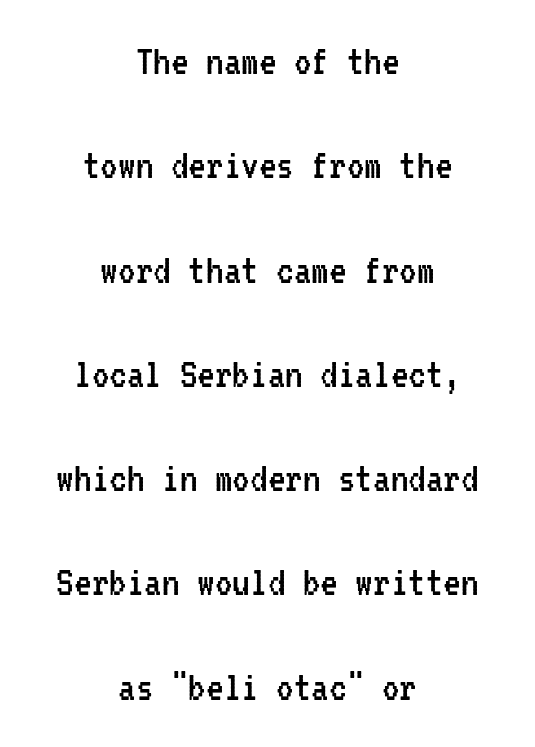
{"serif": "no", "italic": "no", "bold": "no", "weight": "regular", "width": "condensed", "stroke_contrast": "low", "x_height": "medium", "monospaced": "yes", "underline": "no", "align": "center", "line_spacing": "loose", "line_spacing_ratio": 2.37, "letter_spacing": "normal", "letter_spacing_em": 0.0, "glyph_px": 44}
